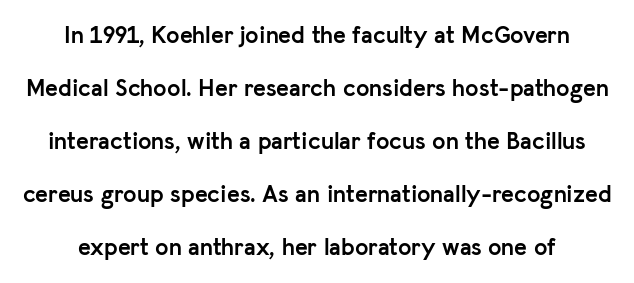
{"italic": "no", "bold": "yes", "underline": "no", "line_spacing": "loose", "line_spacing_ratio": 2.21, "letter_spacing": "normal", "letter_spacing_em": 0.0, "glyph_px": 24}
